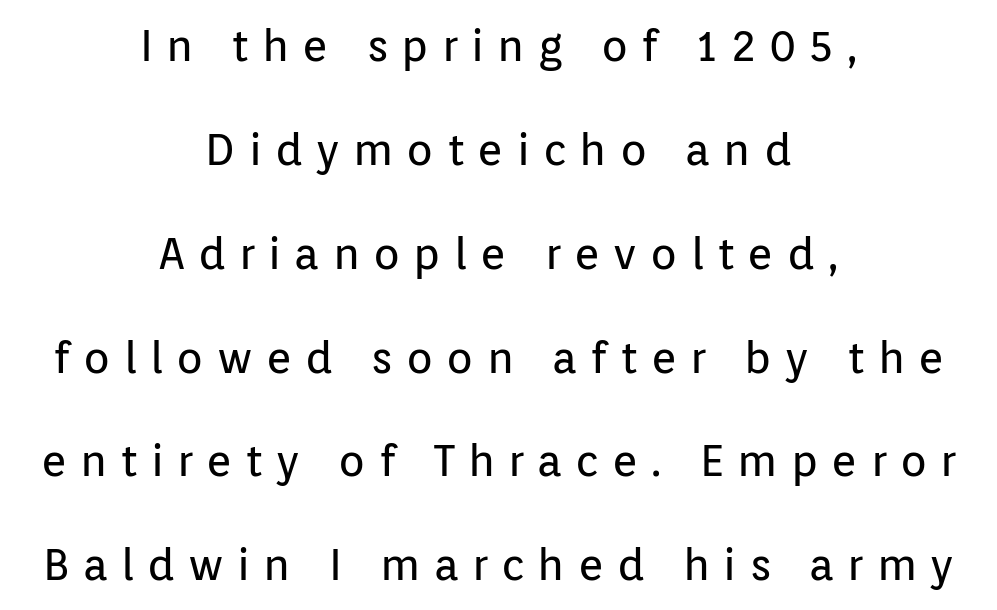
The letters advance in unequal steps, a hallmark of proportional type. The typeface chosen for these lines omits serifs. The foot of each line stays bare and open. One glance says open: line gaps are wider than usual. Horizontally, the lines are justified to the midpoint only. This is the regular roman posture of the typeface.
